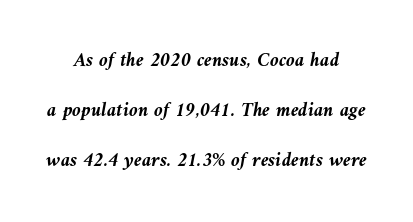
{"italic": "yes", "lean": "left", "slant_degrees": 9, "bold": "yes", "underline": "no", "line_spacing": "loose", "line_spacing_ratio": 2.5, "letter_spacing": "normal", "letter_spacing_em": 0.0, "glyph_px": 20}
